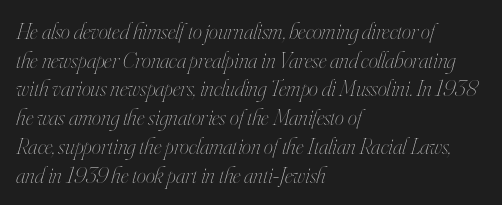
{"italic": "yes", "lean": "right", "slant_degrees": 16, "bold": "no", "underline": "no", "align": "left", "line_spacing": "normal", "line_spacing_ratio": 1.25, "letter_spacing": "normal", "letter_spacing_em": 0.0, "glyph_px": 23}
